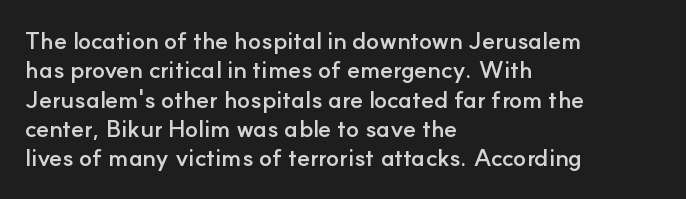
Q: Is the text bold? A: Yes.
Q: Is the text italic (slanted)? A: No, it is upright.
Q: Is the text underlined? A: No.
Q: How is the paragraph aligned? A: Left-aligned.
Q: Is the spacing between letters normal or unusually wide? A: Normal.
